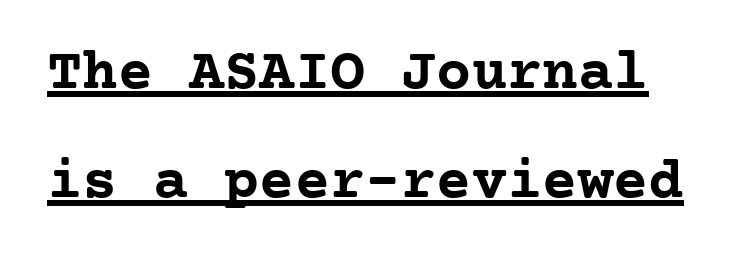
The image shows 59 px semibold serif type, upright, monospaced; set line spacing 1.85x, normal letter spacing, underlined; low stroke contrast and a medium x-height.
